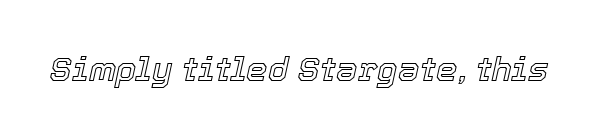
The image shows 34 px text type, italic (leaning right); set normal letter spacing, not underlined; a medium x-height.
